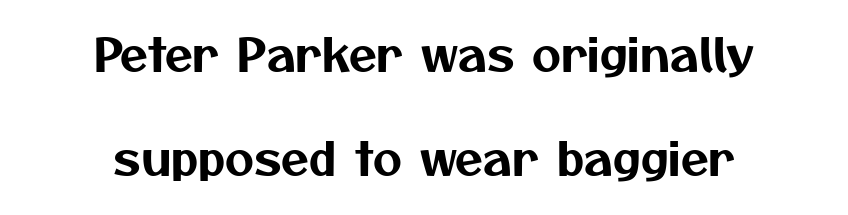
The image shows 45 px sans-serif type; set centered, loose line spacing (2.32x), normal letter spacing, not underlined; medium stroke contrast and a medium x-height.
